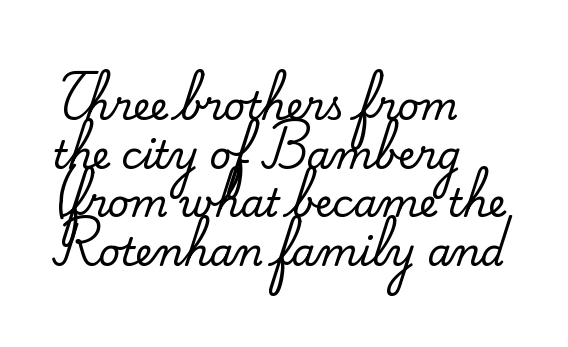
{"serif": "yes", "width": "normal", "stroke_contrast": "medium", "x_height": "small", "monospaced": "no", "underline": "no", "align": "left", "line_spacing": "normal", "line_spacing_ratio": 1.28, "letter_spacing": "normal", "letter_spacing_em": 0.0, "glyph_px": 38}
